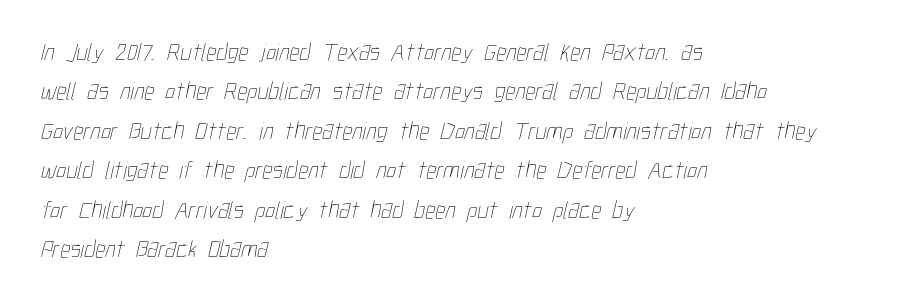
The image shows 25 px text type; set left-aligned, normal line spacing (1.58x), normal letter spacing, not underlined.
